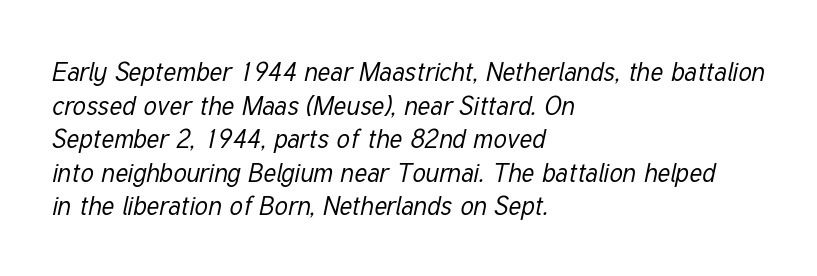
{"italic": "yes", "lean": "right", "slant_degrees": 12, "bold": "no", "underline": "no", "align": "left", "line_spacing": "normal", "line_spacing_ratio": 1.29, "letter_spacing": "normal", "letter_spacing_em": 0.0, "glyph_px": 26}
